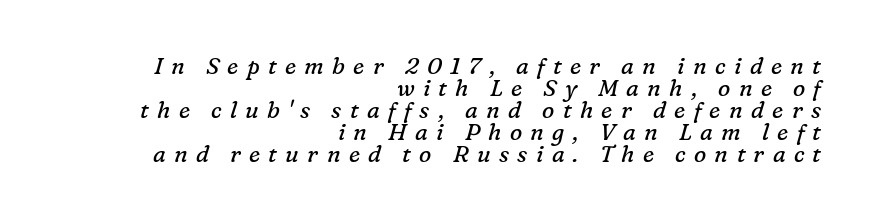
Q: Is the text bold? A: No.
Q: Is the text italic (slanted)? A: Yes, it leans right by about 16 degrees.
Q: Is the text underlined? A: No.
Q: How is the paragraph aligned? A: Right-aligned.
Q: Is the spacing between letters normal or unusually wide? A: Unusually wide.
Q: Is the spacing between lines tight, normal or loose? A: Tight.
